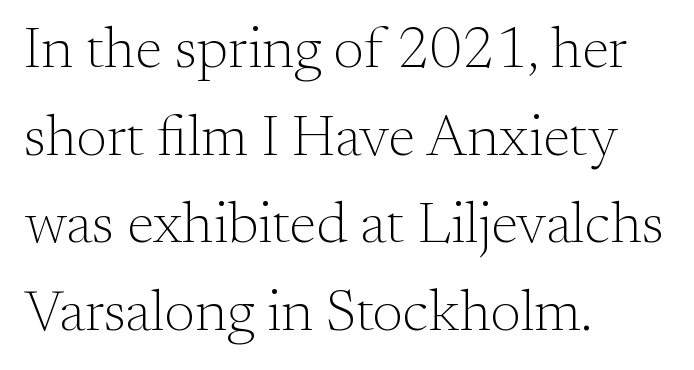
The image shows 58 px light serif type, upright; set left-aligned, normal line spacing (1.51x), normal letter spacing, not underlined; medium stroke contrast and a small x-height.
